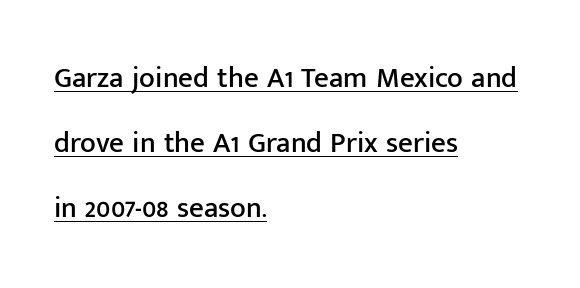
Q: Is the text italic (slanted)? A: No, it is upright.
Q: Is the typeface a serif or a sans-serif typeface? A: Sans-serif.
Q: Is the text underlined? A: Yes.
Q: How is the paragraph aligned? A: Left-aligned.
Q: Is the spacing between letters normal or unusually wide? A: Normal.
Q: Is the spacing between lines tight, normal or loose? A: Loose.
Q: Width (condensed, normal, or wide)? A: Normal.
Q: Stroke contrast? A: Low.
Q: x-height? A: Medium.
Q: Monospaced? A: No.
